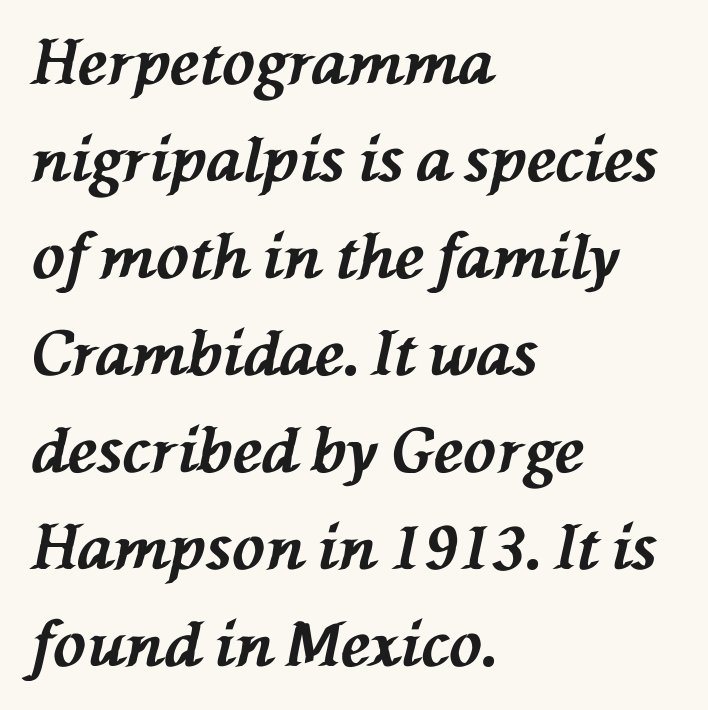
The image shows 61 px bold type, italic (leaning left); set left-aligned, normal line spacing (1.59x), normal letter spacing, not underlined; medium stroke contrast and a medium x-height.
